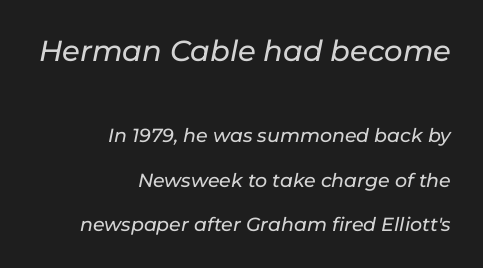
The words here are not underlined. Visually the block forms a straight wall on the right and a jagged coastline on the left. You could not count columns in this text — the font is proportionally spaced. The passage shown has conventional tracking throughout. You get the large type first, then a drop to smaller type.
